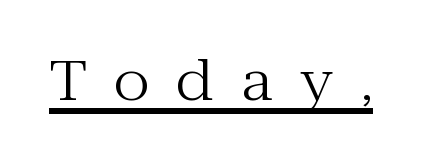
These characters rest on top of a visible drawn line. The letters stand straight up with perfectly vertical stems. Is the letter spacing exaggerated? Yes — the characters are pushed far apart. The face used here is proportionally spaced, like ordinary book or web type. Stroke terminals: seriffed. Stems and bowls with no extra thickness — not bold.
